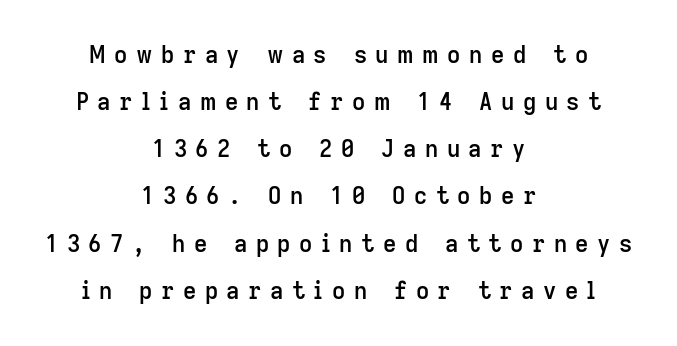
Its strokes are somewhat broadened, the hallmark of semibold type. Unlike italic type, these characters show no tilt at all. Reading down the block, each line starts at a different indent, mirrored at its end. One glance says open: line gaps are wider than usual. Descenders are the only things crossing below the line. The letters are spread apart with noticeably loose tracking.
